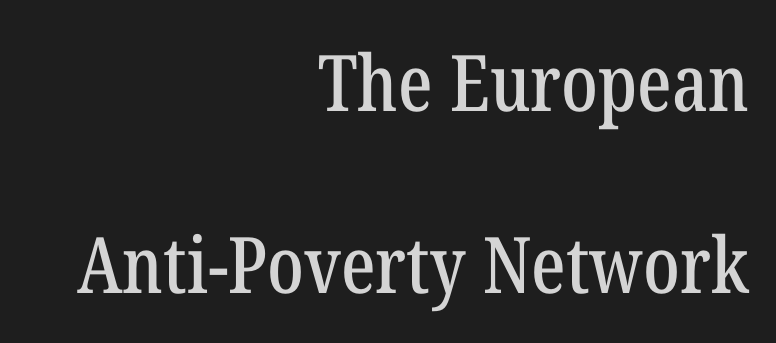
The image shows 78 px condensed serif type, upright; set right-aligned, loose line spacing (2.33x), normal letter spacing, not underlined; low stroke contrast and a medium x-height.
